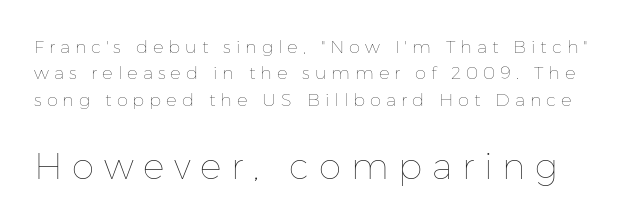
{"italic": "no", "bold": "no", "weight": "thin", "width": "normal", "stroke_contrast": "low", "x_height": "medium", "monospaced": "no", "underline": "no", "line_spacing": "normal", "line_spacing_ratio": 1.46, "letter_spacing": "wide", "letter_spacing_em": 0.27, "larger_block": "second", "size_ratio": 2.0, "glyph_px": 36}
